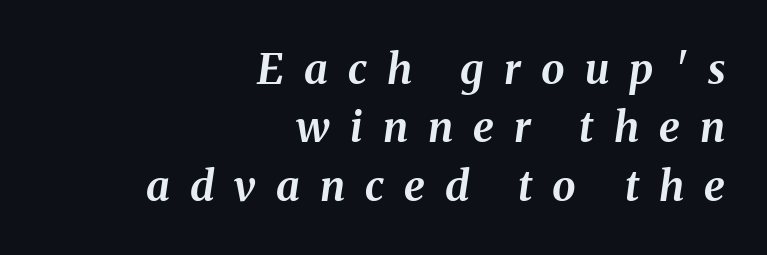
The face used here is rendered with a markedly widened letterfit. Does the lettering tilt? It does — this is italic. Interline gaps are of average width in this sample. Only glyphs here, with clear space below each row. Line ends are locked; line starts wander.
